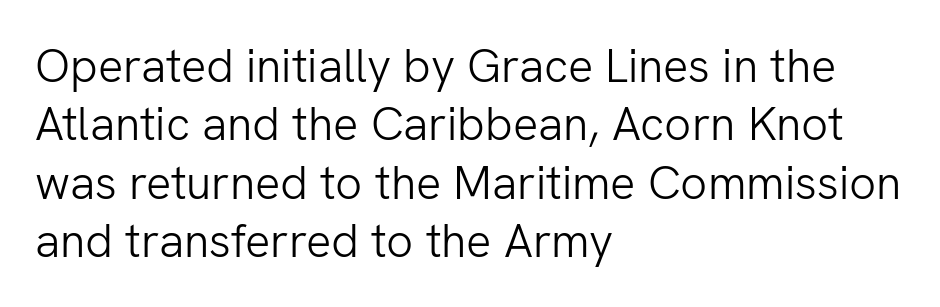
The image shows 47 px light sans-serif type, upright; set left-aligned, line spacing 1.24x, normal letter spacing, not underlined; low stroke contrast and a medium x-height.
